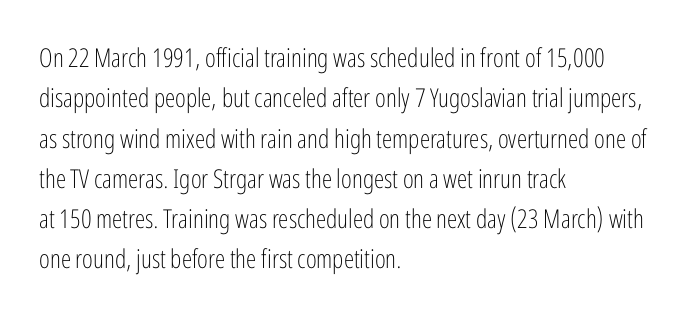
{"italic": "no", "bold": "no", "underline": "no", "align": "left", "line_spacing": "normal", "line_spacing_ratio": 1.55, "letter_spacing": "normal", "letter_spacing_em": 0.0, "glyph_px": 26}
